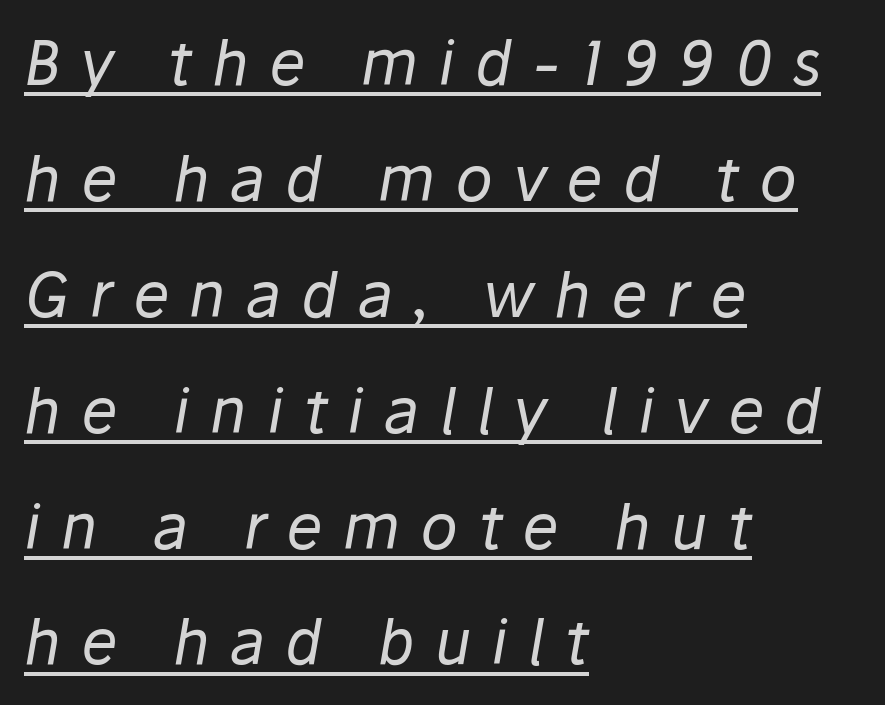
Q: Is the text bold? A: No.
Q: Is the text italic (slanted)? A: Yes, it leans right by about 10 degrees.
Q: Is the text underlined? A: Yes.
Q: How is the paragraph aligned? A: Left-aligned.
Q: Is the spacing between letters normal or unusually wide? A: Unusually wide.
Q: Is the spacing between lines tight, normal or loose? A: Loose.
Q: Width (condensed, normal, or wide)? A: Normal.
Q: Stroke contrast? A: Low.
Q: x-height? A: Medium.
Q: Monospaced? A: No.
